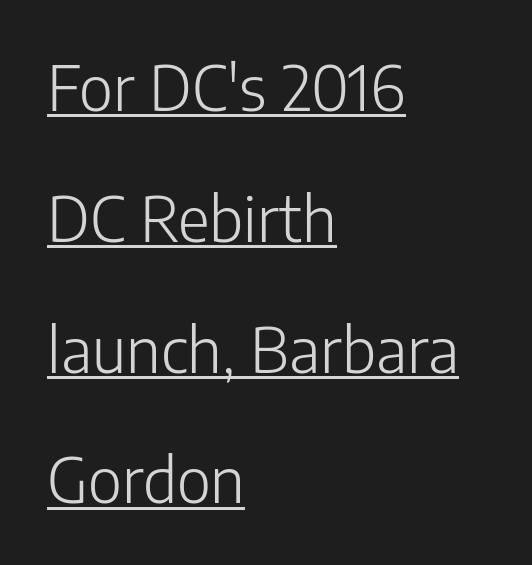
{"serif": "no", "italic": "no", "bold": "no", "weight": "light", "width": "normal", "stroke_contrast": "low", "x_height": "medium", "monospaced": "no", "underline": "yes", "align": "left", "line_spacing": "loose", "line_spacing_ratio": 2.11, "letter_spacing": "normal", "letter_spacing_em": 0.0, "glyph_px": 62}
